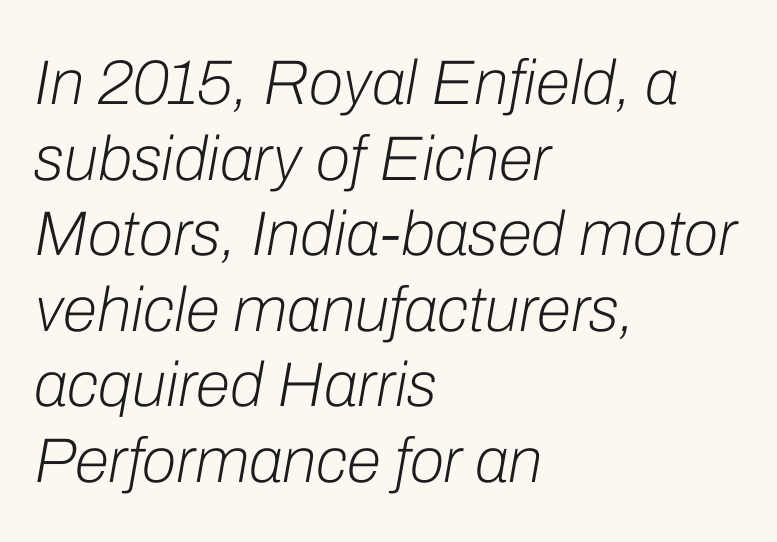
Q: Is the text bold? A: No.
Q: Is the text italic (slanted)? A: Yes, it leans right by about 10 degrees.
Q: Is the text underlined? A: No.
Q: How is the paragraph aligned? A: Left-aligned.
Q: Is the spacing between letters normal or unusually wide? A: Normal.
Q: Width (condensed, normal, or wide)? A: Normal.
Q: Stroke contrast? A: Low.
Q: x-height? A: Medium.
Q: Monospaced? A: No.
